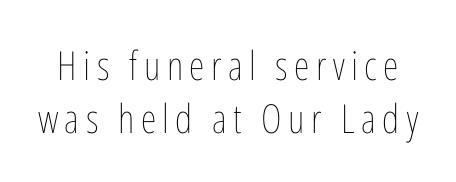
{"italic": "no", "bold": "no", "weight": "thin", "width": "condensed", "stroke_contrast": "low", "x_height": "medium", "monospaced": "no", "underline": "no", "line_spacing": "normal", "line_spacing_ratio": 1.32, "glyph_px": 40}
